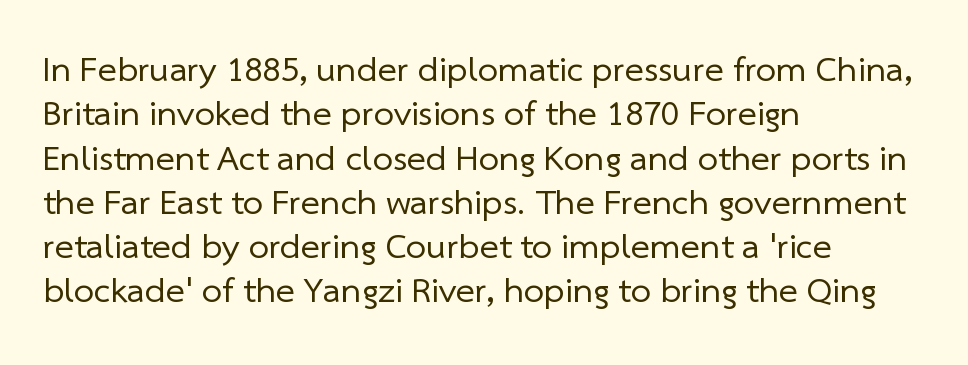
Each line starts at the same left margin while the right side varies. Are there feet on the stems? There aren't — it's a sans. Do the characters align in a grid? No, the font is proportional. The area under the type is left untouched.
